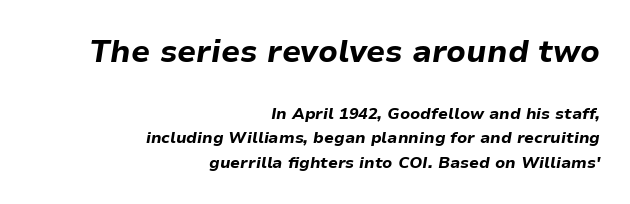
{"italic": "yes", "lean": "right", "slant_degrees": 9, "bold": "yes", "weight": "bold", "width": "normal", "stroke_contrast": "low", "x_height": "medium", "monospaced": "no", "underline": "no", "align": "right", "line_spacing": "normal", "line_spacing_ratio": 1.52, "letter_spacing": "normal", "letter_spacing_em": 0.0, "larger_block": "first", "size_ratio": 1.94, "glyph_px": 31}
